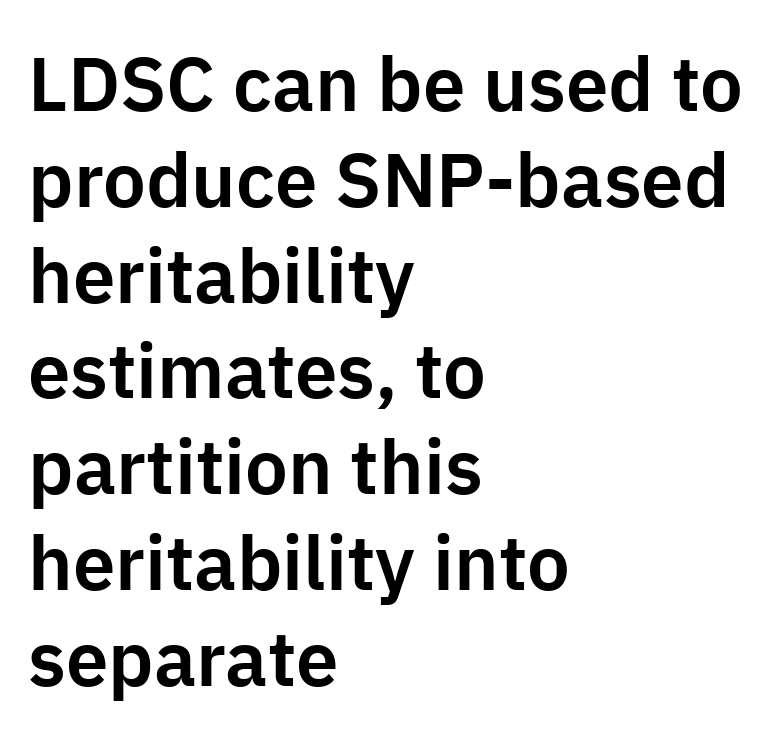
{"serif": "no", "italic": "no", "width": "normal", "stroke_contrast": "low", "x_height": "medium", "monospaced": "no", "underline": "no", "align": "left", "line_spacing": "normal", "line_spacing_ratio": 1.26, "letter_spacing": "normal", "letter_spacing_em": 0.0, "glyph_px": 76}
